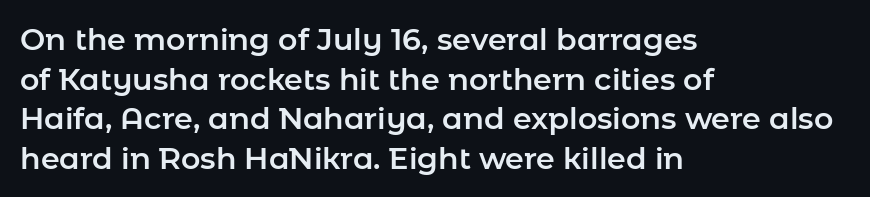
{"serif": "no", "italic": "no", "width": "normal", "stroke_contrast": "low", "x_height": "medium", "monospaced": "no", "underline": "no", "align": "left", "line_spacing": "normal", "line_spacing_ratio": 1.32, "letter_spacing": "normal", "letter_spacing_em": 0.0, "glyph_px": 30}
